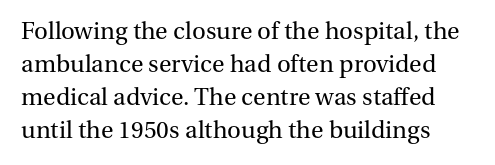
Q: Is the text bold? A: No.
Q: Is the text italic (slanted)? A: No, it is upright.
Q: Is the text underlined? A: No.
Q: Is the spacing between letters normal or unusually wide? A: Normal.
Q: Is the spacing between lines tight, normal or loose? A: Normal.
